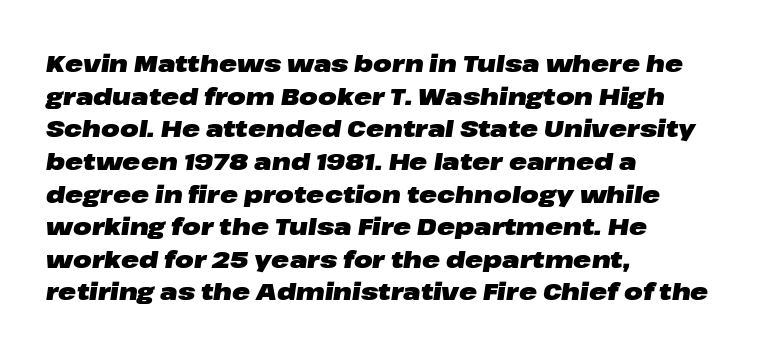
Q: Is the text bold? A: Yes.
Q: Is the text italic (slanted)? A: Yes, it leans right by about 8 degrees.
Q: Is the text underlined? A: No.
Q: How is the paragraph aligned? A: Left-aligned.
Q: Is the spacing between letters normal or unusually wide? A: Normal.
Q: Is the spacing between lines tight, normal or loose? A: Normal.
